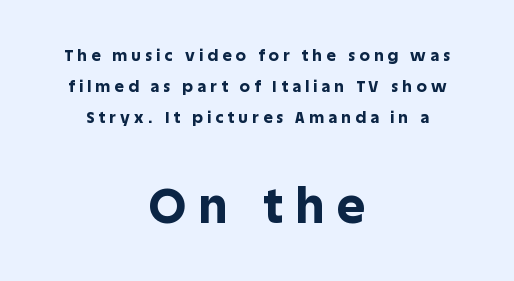
The letters advance in unequal steps, a hallmark of proportional type. Font category for this specimen: sans-serif. Set as a true bold cut, around the 700 mark. The lines are spread far apart with generous leading. Casual observation: everything's sitting right in the middle. Glyph-to-glyph distance is far greater than everyday printed text.
